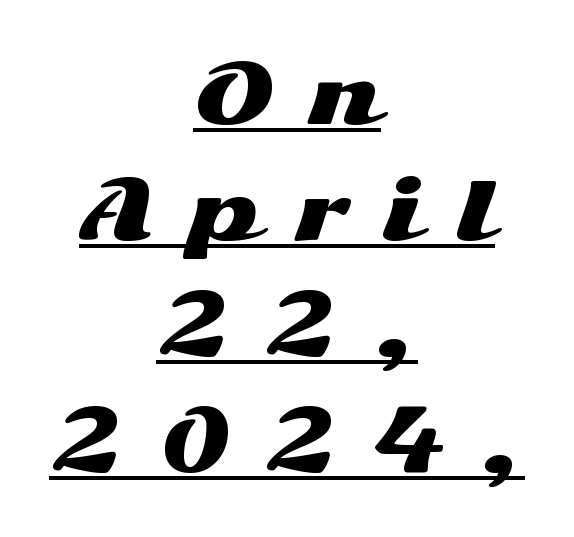
The image shows 80 px wide sans-serif type; set centered, normal line spacing (1.45x), unusually wide letter spacing (+0.42 em), underlined; medium stroke contrast and a medium x-height.
